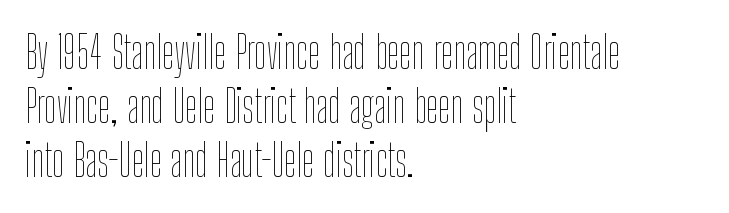
Q: Is the text bold? A: No.
Q: Is the text italic (slanted)? A: No, it is upright.
Q: Is the text underlined? A: No.
Q: How is the paragraph aligned? A: Left-aligned.
Q: Is the spacing between letters normal or unusually wide? A: Normal.
Q: Width (condensed, normal, or wide)? A: Condensed.
Q: Stroke contrast? A: Low.
Q: x-height? A: Medium.
Q: Monospaced? A: No.
